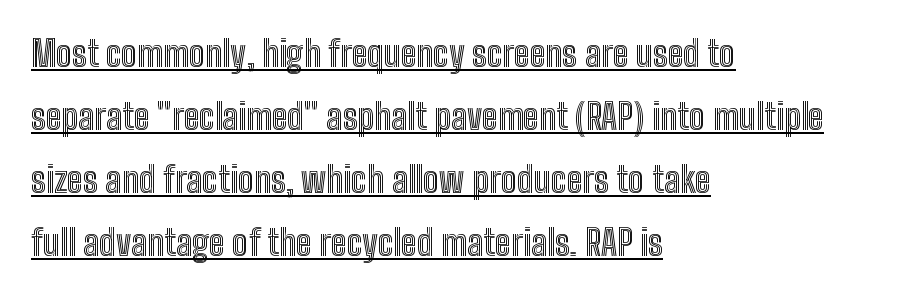
The image shows 36 px condensed type, upright; set left-aligned, line spacing 1.75x, normal letter spacing, underlined; a medium x-height.
